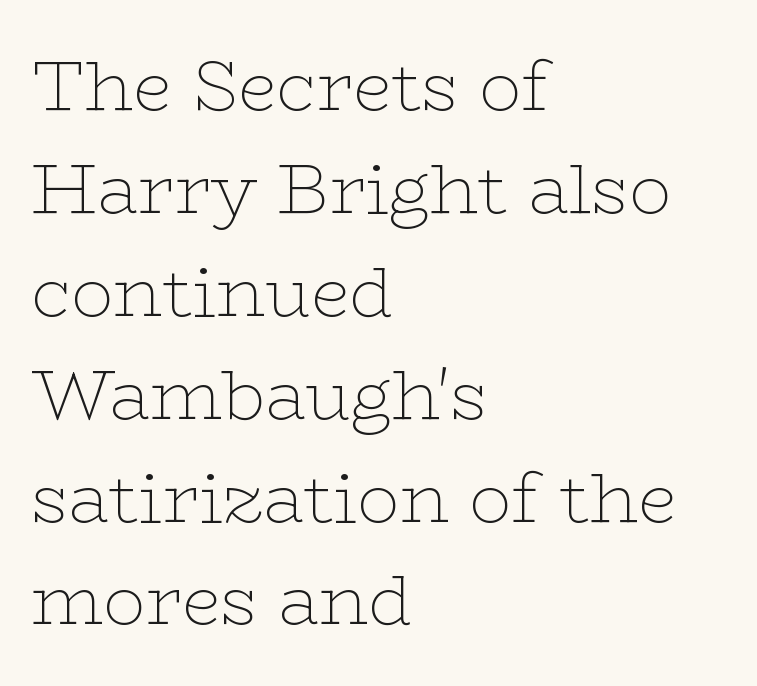
Q: Is the text bold? A: No.
Q: Is the text italic (slanted)? A: No, it is upright.
Q: Is the typeface a serif or a sans-serif typeface? A: Serif.
Q: Is the text underlined? A: No.
Q: How is the paragraph aligned? A: Left-aligned.
Q: Is the spacing between letters normal or unusually wide? A: Normal.
Q: Is the spacing between lines tight, normal or loose? A: Normal.
Q: Width (condensed, normal, or wide)? A: Wide.
Q: Stroke contrast? A: Low.
Q: x-height? A: Medium.
Q: Monospaced? A: No.
